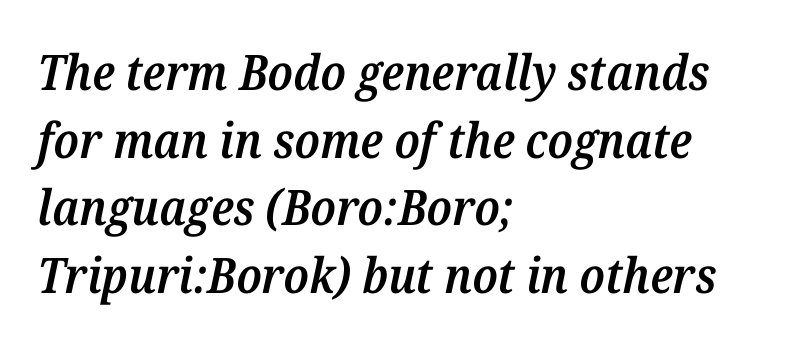
Q: Is the text bold? A: Semi-bold.
Q: Is the text italic (slanted)? A: Yes, it leans right by about 12 degrees.
Q: Is the typeface a serif or a sans-serif typeface? A: Serif.
Q: Is the text underlined? A: No.
Q: How is the paragraph aligned? A: Left-aligned.
Q: Is the spacing between letters normal or unusually wide? A: Normal.
Q: Is the spacing between lines tight, normal or loose? A: Normal.
Q: Width (condensed, normal, or wide)? A: Normal.
Q: Stroke contrast? A: Medium.
Q: x-height? A: Medium.
Q: Monospaced? A: No.
